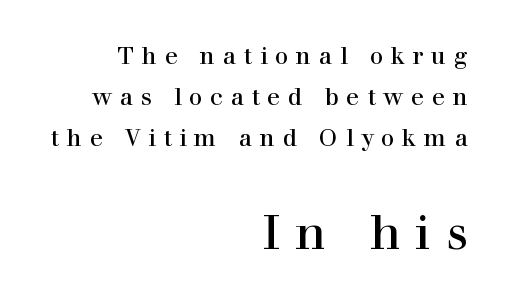
The later block is typeset at a bigger size than the earlier block. The compositor pushed each line to the right boundary. The axis of the letterforms is exactly vertical. Someone cranked the tracking dial way up on this one. Letters rest on an invisible, unmarked baseline. The weight would be labelled regular, book, light, or lighter still.
